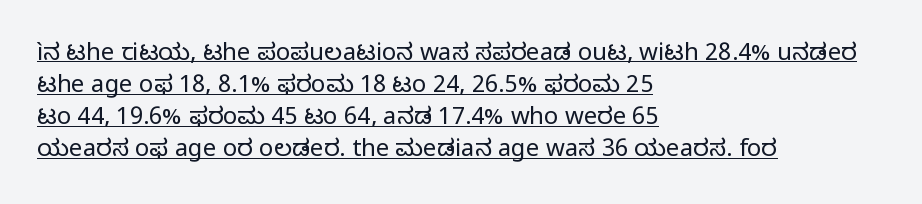
These characters rest on top of a visible drawn line. A light-to-regular cut is what we see here. The face used here is rendered with its standard letterfit. This rendering uses left alignment, leaving the right contour irregular. Leading matches the norm, producing a regular column.
